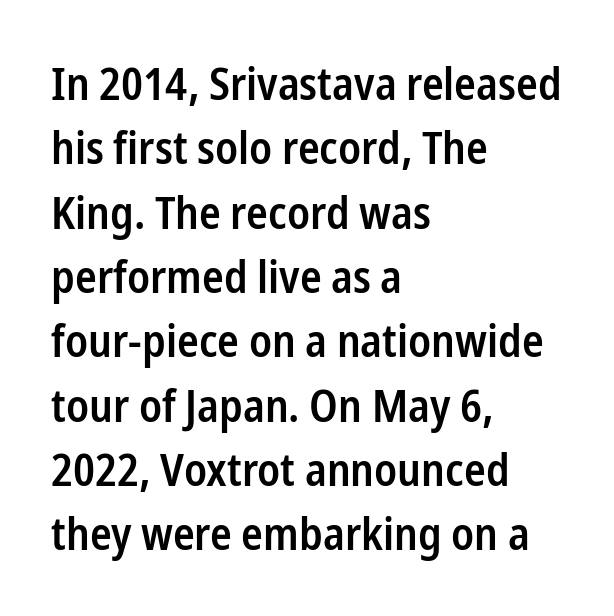
The image shows 45 px semibold, condensed sans-serif type, upright; set left-aligned, normal line spacing (1.43x), normal letter spacing, not underlined; low stroke contrast and a medium x-height.
